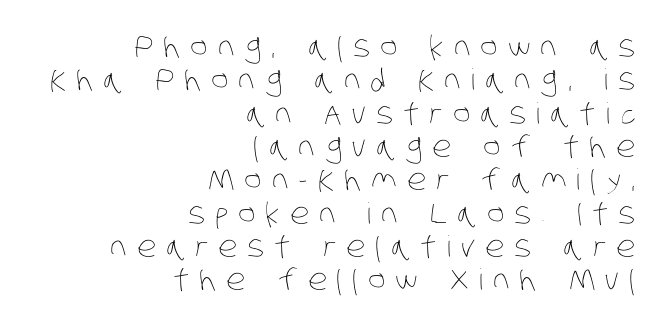
Q: Is the text bold? A: No.
Q: Is the text underlined? A: No.
Q: How is the paragraph aligned? A: Right-aligned.
Q: Is the spacing between letters normal or unusually wide? A: Unusually wide.
Q: Is the spacing between lines tight, normal or loose? A: Tight.
Q: Width (condensed, normal, or wide)? A: Condensed.
Q: Stroke contrast? A: Low.
Q: x-height? A: Large.
Q: Monospaced? A: No.
